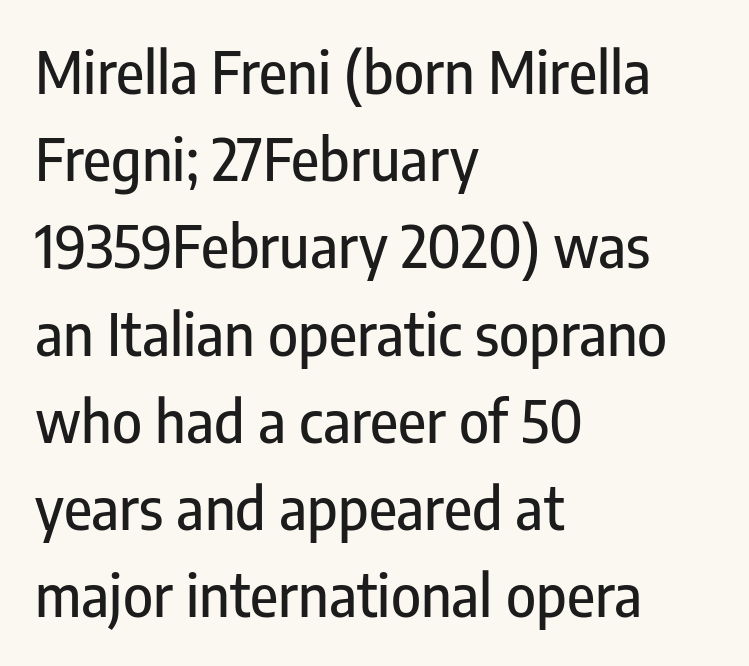
The image shows 57 px condensed sans-serif type, upright; set left-aligned, normal line spacing (1.53x), normal letter spacing, not underlined; low stroke contrast and a medium x-height.
